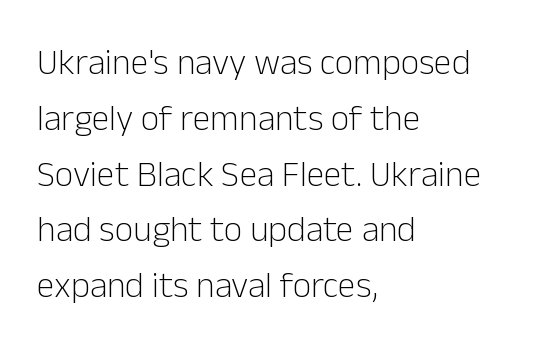
{"serif": "no", "italic": "no", "bold": "no", "weight": "light", "width": "normal", "stroke_contrast": "low", "x_height": "medium", "monospaced": "no", "underline": "no", "align": "left", "line_spacing": "normal", "line_spacing_ratio": 1.55, "letter_spacing": "normal", "letter_spacing_em": 0.0, "glyph_px": 36}
